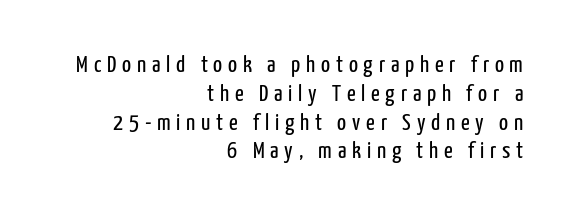
The image shows 24 px text type, upright; set right-aligned, line spacing 1.2x, unusually wide letter spacing (+0.24 em), not underlined.
